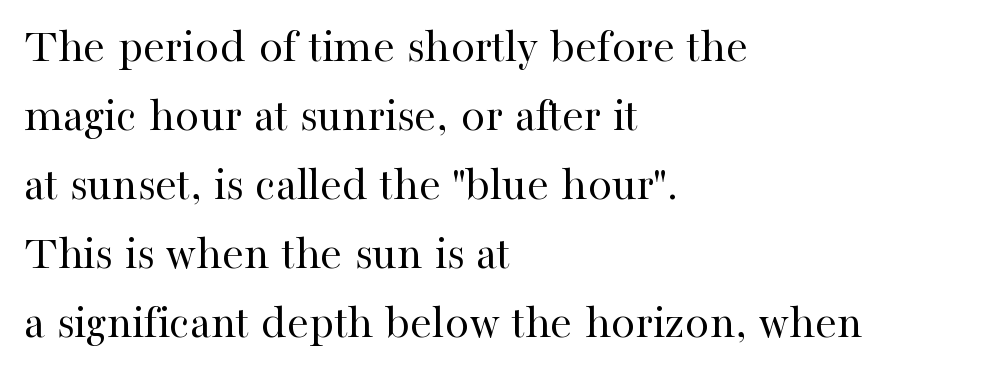
The image shows 49 px regular-weight serif type, upright; set left-aligned, normal line spacing (1.41x), normal letter spacing, not underlined; high stroke contrast and a medium x-height.
